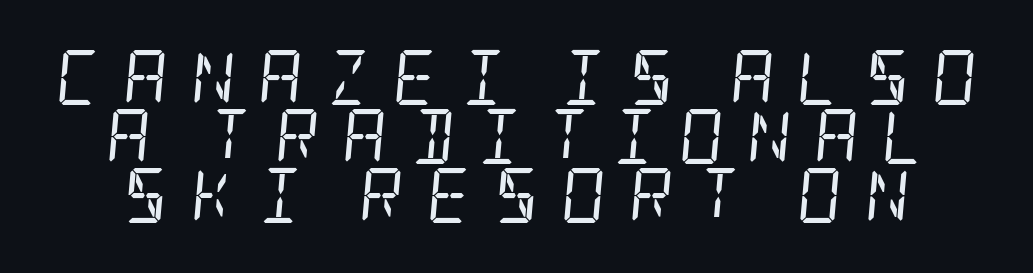
Q: Is the text bold? A: No.
Q: Is the text italic (slanted)? A: Yes, it leans right by about 5 degrees.
Q: Is the typeface a serif or a sans-serif typeface? A: Serif.
Q: Is the text underlined? A: No.
Q: Is the spacing between letters normal or unusually wide? A: Unusually wide.
Q: Is the spacing between lines tight, normal or loose? A: Tight.
Q: Width (condensed, normal, or wide)? A: Condensed.
Q: Stroke contrast? A: Low.
Q: x-height? A: Large.
